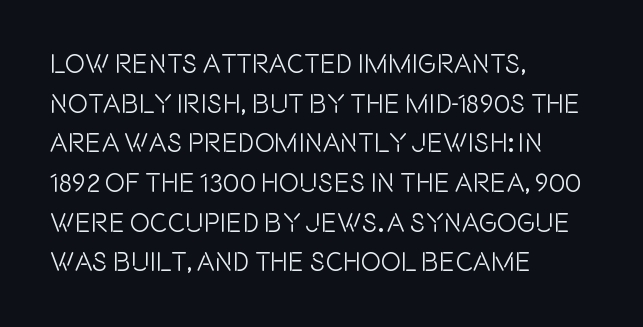
The image shows 27 px text type, upright; set left-aligned, normal line spacing (1.47x), normal letter spacing, not underlined.
